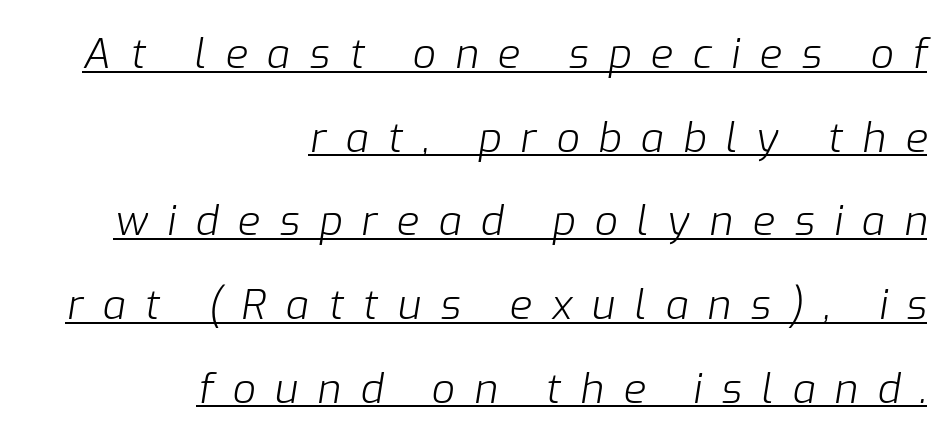
Q: Is the text bold? A: No.
Q: Is the text italic (slanted)? A: Yes, it leans right by about 9 degrees.
Q: Is the text underlined? A: Yes.
Q: How is the paragraph aligned? A: Right-aligned.
Q: Is the spacing between letters normal or unusually wide? A: Unusually wide.
Q: Is the spacing between lines tight, normal or loose? A: Loose.
Q: Width (condensed, normal, or wide)? A: Normal.
Q: Stroke contrast? A: Low.
Q: x-height? A: Medium.
Q: Monospaced? A: No.
